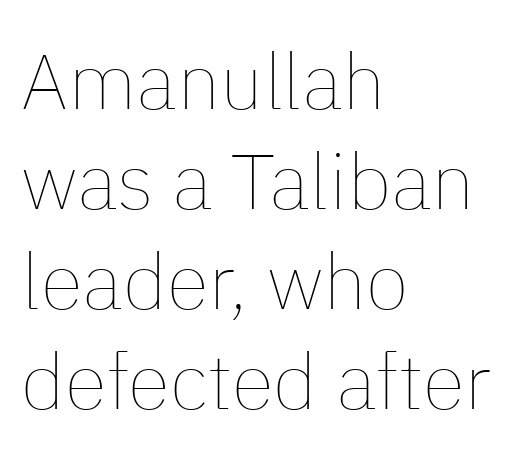
Rendered with straight, roman letterforms. Check the space under the baseline: it is left empty. The lines sit at an ordinary, default distance from one another. These lines are rendered in a variable-pitch font. Weight: in the light-to-regular range.
